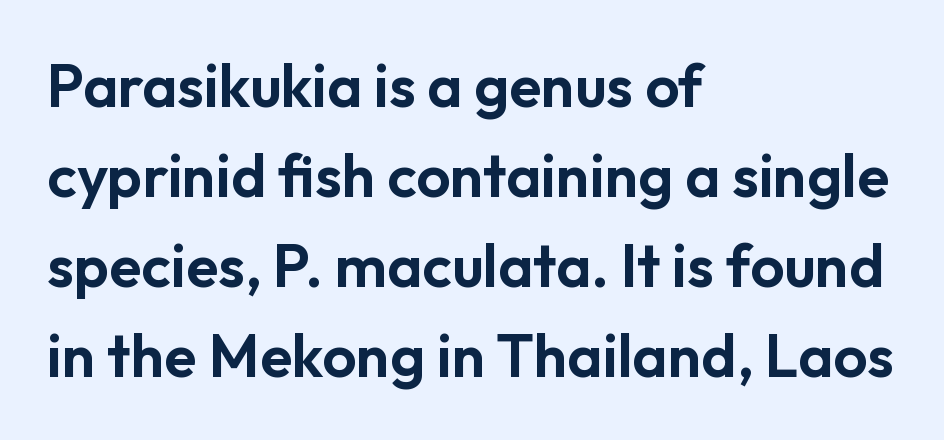
The image shows 60 px sans-serif type, upright; set left-aligned, normal line spacing (1.5x), normal letter spacing, not underlined; low stroke contrast and a medium x-height.
